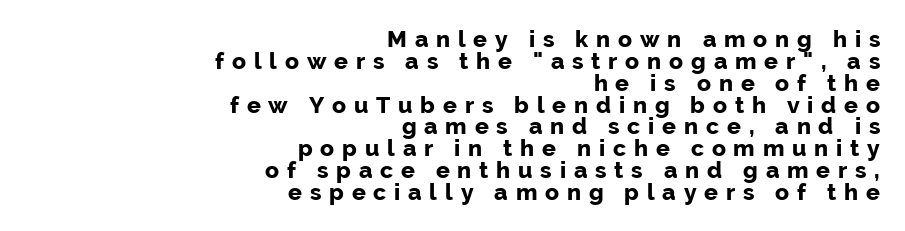
The image shows 23 px bold type, upright; set right-aligned, tight line spacing (0.95x), unusually wide letter spacing (+0.34 em), not underlined.
